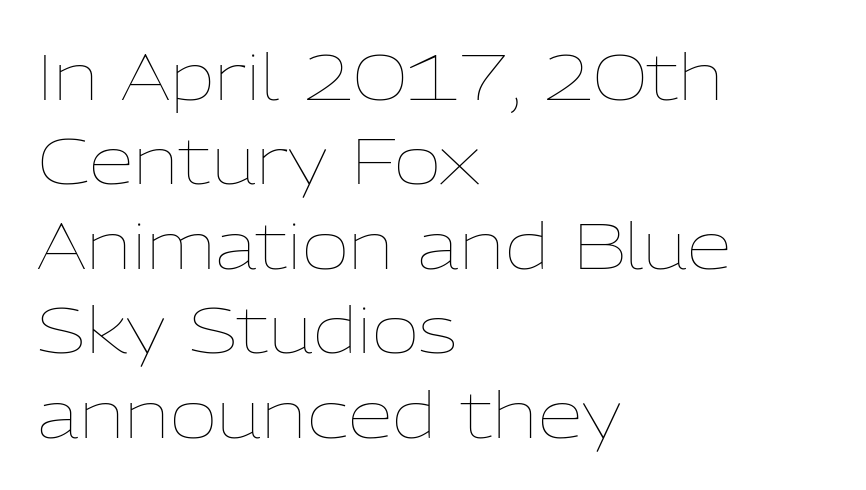
The image shows 65 px thin type, upright; set left-aligned, normal line spacing (1.3x), normal letter spacing, not underlined; low stroke contrast and a medium x-height.
